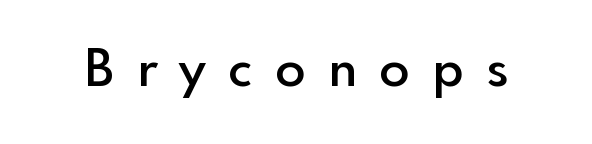
{"serif": "no", "italic": "no", "bold": "semi", "weight": "semibold", "width": "normal", "x_height": "small", "monospaced": "no", "underline": "no", "letter_spacing": "wide", "letter_spacing_em": 0.45, "glyph_px": 50}
